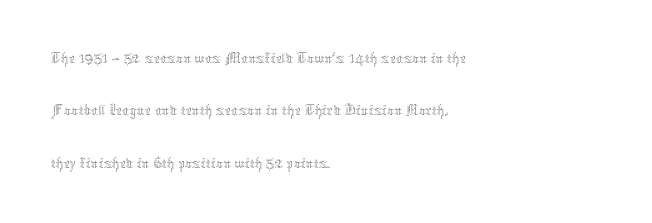
The passage shown is typed in a proportional face where columns would drift. The strokes carry an ordinary text weight at most. The letterforms sit shoulder to shoulder at normal distance. The designer left line spacing at the default. Has an underline been added? It has not.
